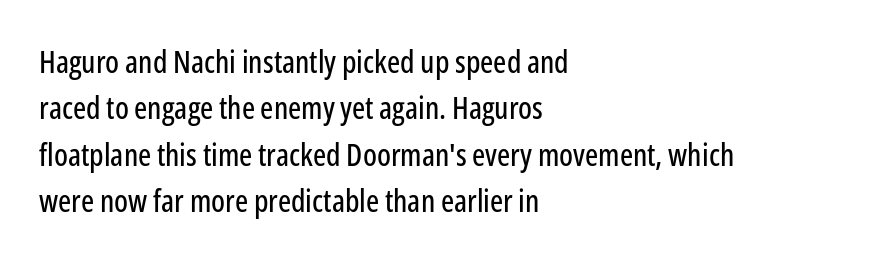
The lines sit at an ordinary, default distance from one another. The lines are quadded left. When letters stand straight like this, we call the style roman or upright. The space directly below the letters is spotless.
